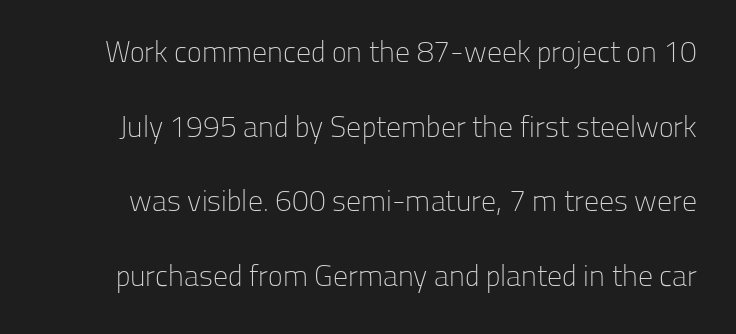
Nope, no serifs anywhere on these letters. Rows of type keep a wide berth in the vertical direction. The space directly below the letters is spotless. Is this a fixed-width face? No — the glyphs have proportional, varying widths. In terms of posture, this sample is upright.
